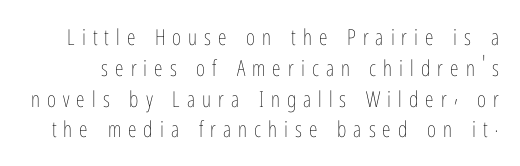
A quiet, ordinary-to-light weight characterises the typeface. Underlining? Definitely not there. Regular leading. Words appear elongated and porous because spacing is wide. The specimen reads as upright at a glance.
